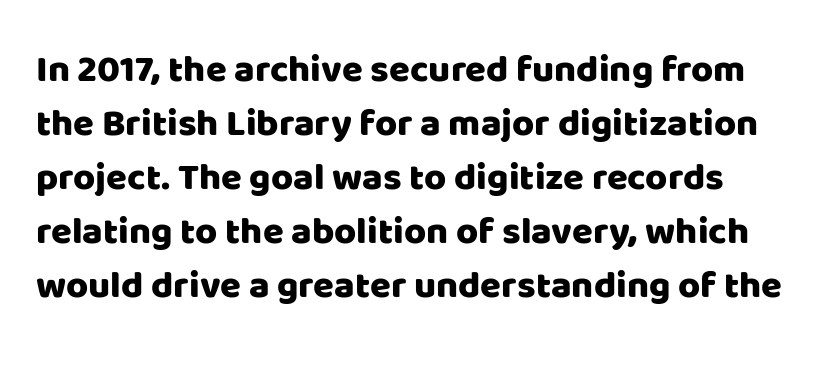
Q: Is the text italic (slanted)? A: No, it is upright.
Q: Is the typeface a serif or a sans-serif typeface? A: Sans-serif.
Q: Is the text underlined? A: No.
Q: Is the spacing between letters normal or unusually wide? A: Normal.
Q: Is the spacing between lines tight, normal or loose? A: Normal.
Q: Width (condensed, normal, or wide)? A: Normal.
Q: Stroke contrast? A: Low.
Q: x-height? A: Large.
Q: Monospaced? A: No.
